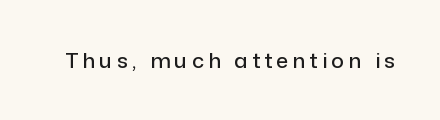
The image shows 21 px text type, upright; set unusually wide letter spacing (+0.21 em), not underlined.
